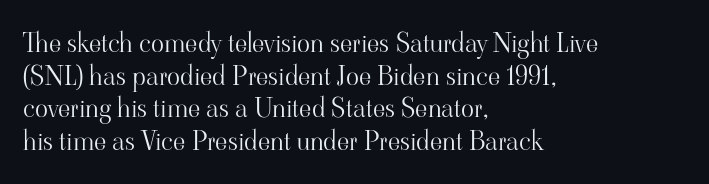
What stands out about the letter spacing? Nothing — it is the standard amount. This is not heavy type; no bold has been used. Just letters on the line, the space beneath them empty. Notice how the stems are strictly vertical — no italics here. This rendering uses left alignment, leaving the right contour irregular.
